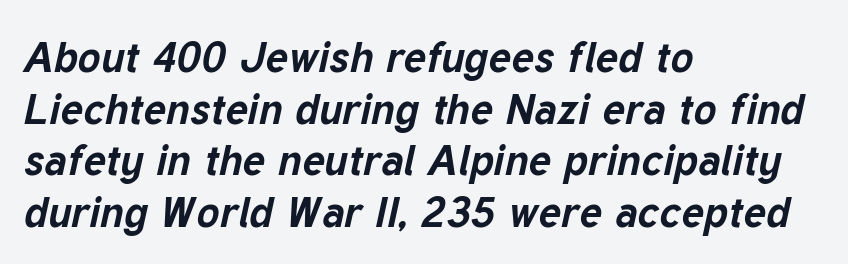
Q: Is the text bold? A: Yes.
Q: Is the text italic (slanted)? A: Yes, it leans right by about 12 degrees.
Q: Is the text underlined? A: No.
Q: How is the paragraph aligned? A: Left-aligned.
Q: Is the spacing between letters normal or unusually wide? A: Normal.
Q: Width (condensed, normal, or wide)? A: Normal.
Q: Stroke contrast? A: Low.
Q: x-height? A: Medium.
Q: Monospaced? A: No.
